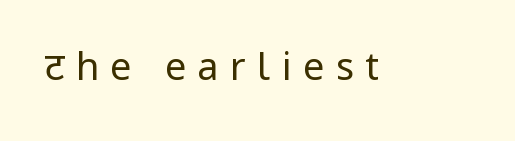
Each letter's strokes conclude bluntly, with no projecting serifs. The typesetting does not lean heavy: it is not bold. Characters remain perfectly vertical along every line. Does extra space separate the letters? Yes, quite a lot of it. Honestly, there is no underline to notice here at all.
